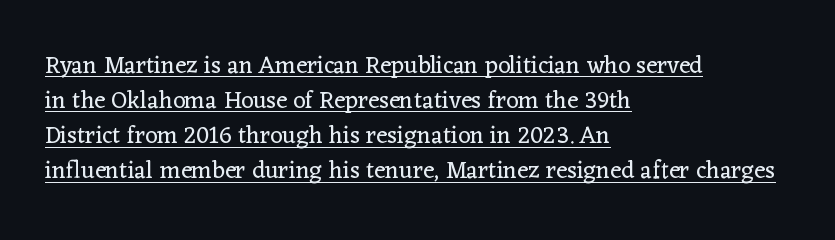
The image shows 24 px text type, upright; set left-aligned, normal line spacing (1.46x), normal letter spacing, underlined.
